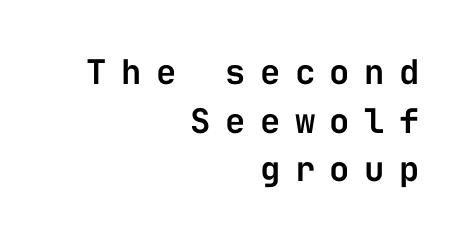
{"serif": "no", "italic": "no", "width": "normal", "stroke_contrast": "low", "x_height": "medium", "monospaced": "yes", "underline": "no", "align": "right", "line_spacing": "normal", "line_spacing_ratio": 1.43, "letter_spacing": "wide", "letter_spacing_em": 0.42, "glyph_px": 34}
